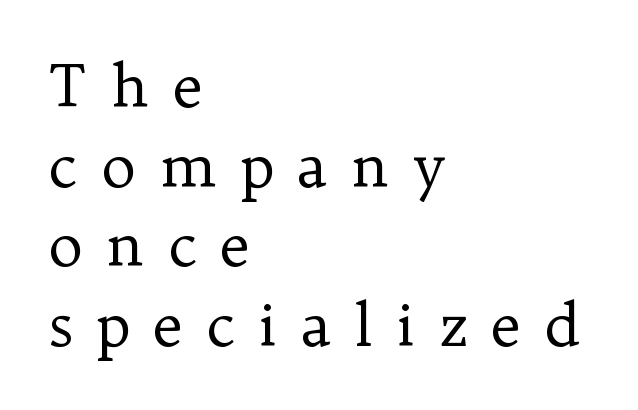
Q: Is the text bold? A: No.
Q: Is the text italic (slanted)? A: No, it is upright.
Q: Is the typeface a serif or a sans-serif typeface? A: Serif.
Q: Is the text underlined? A: No.
Q: How is the paragraph aligned? A: Left-aligned.
Q: Is the spacing between letters normal or unusually wide? A: Unusually wide.
Q: Is the spacing between lines tight, normal or loose? A: Normal.
Q: Width (condensed, normal, or wide)? A: Normal.
Q: Stroke contrast? A: Low.
Q: x-height? A: Medium.
Q: Monospaced? A: No.
